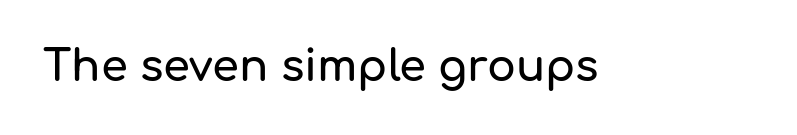
Plain, unruled lines of type. The font's upright variant was chosen for this text. I'd call this a sans setting — the letters go barefoot. Varying glyph widths throughout — classic text-font behaviour. How are the letters spaced? Ordinarily, with no added tracking.
